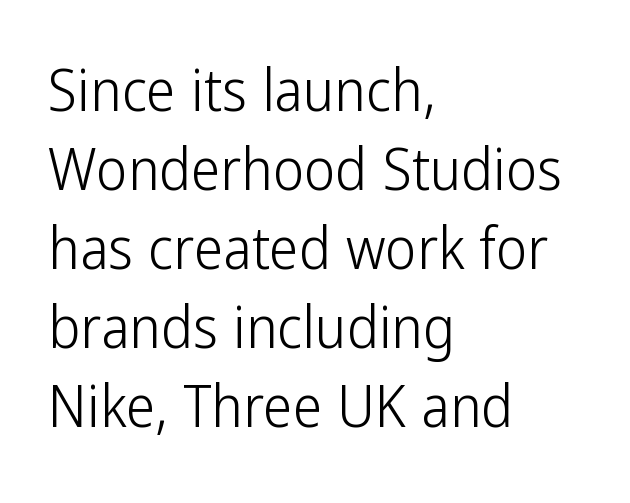
Note the varied advance widths — an 'i' is clearly narrower than an 'm'. Is the type heavy? It reads as light-to-regular instead. Line spacing here is normal. The horizontal fit of the characters is conventional and even. I'd call this a sans setting — the letters go barefoot. This is the regular roman posture of the typeface.
